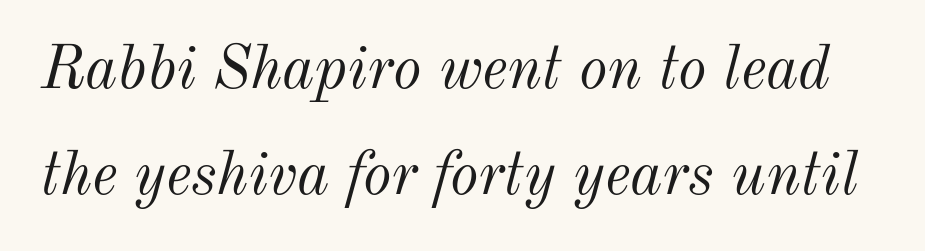
The font's italic variant was chosen for this text. Underline: absent. The passage shown is typed in a proportional face where columns would drift. These lines keep a tight, regular rhythm from letter to letter.
